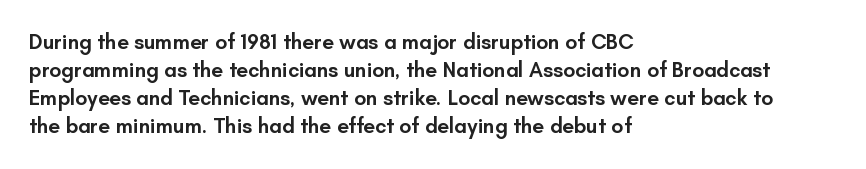
Q: Is the text bold? A: Semi-bold.
Q: Is the text italic (slanted)? A: No, it is upright.
Q: Is the text underlined? A: No.
Q: How is the paragraph aligned? A: Left-aligned.
Q: Is the spacing between letters normal or unusually wide? A: Normal.
Q: Is the spacing between lines tight, normal or loose? A: Normal.
